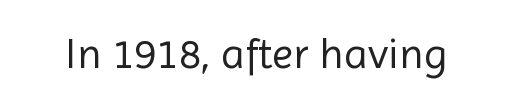
Here the glyphs are tracked normally, forming tight word shapes. This sample uses an upright cut, with every glyph sitting square on the baseline. A quiet, ordinary-to-light weight characterises the typeface. Nobody drew a line under any word here.
